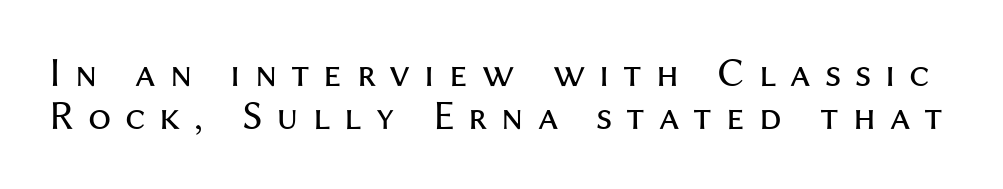
Q: Is the text bold? A: No.
Q: Is the text italic (slanted)? A: No, it is upright.
Q: Is the typeface a serif or a sans-serif typeface? A: Sans-serif.
Q: Is the text underlined? A: No.
Q: Is the spacing between letters normal or unusually wide? A: Unusually wide.
Q: Is the spacing between lines tight, normal or loose? A: Tight.
Q: Width (condensed, normal, or wide)? A: Normal.
Q: Stroke contrast? A: Medium.
Q: x-height? A: Medium.
Q: Monospaced? A: No.
